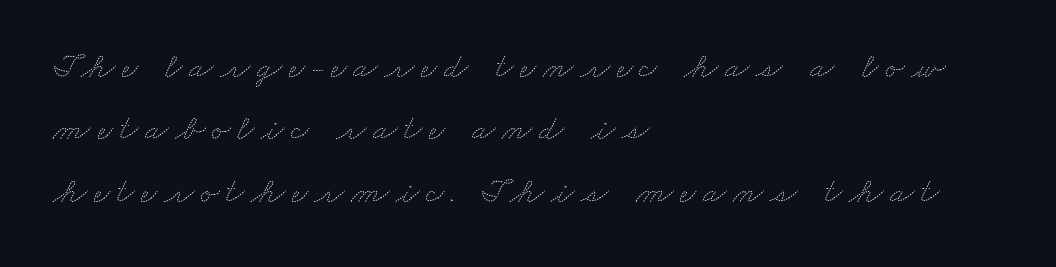
{"bold": "no", "weight": "thin", "width": "wide", "stroke_contrast": "medium", "x_height": "small", "monospaced": "no", "underline": "no", "align": "left", "line_spacing_ratio": 1.78, "glyph_px": 35}
